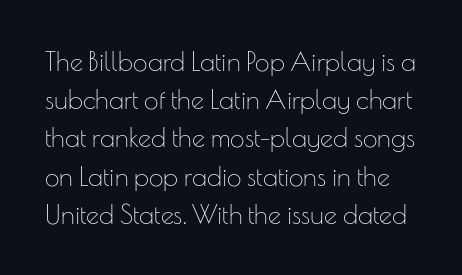
{"italic": "no", "bold": "no", "underline": "no", "line_spacing": "normal", "line_spacing_ratio": 1.47, "letter_spacing": "normal", "letter_spacing_em": 0.0, "glyph_px": 26}
